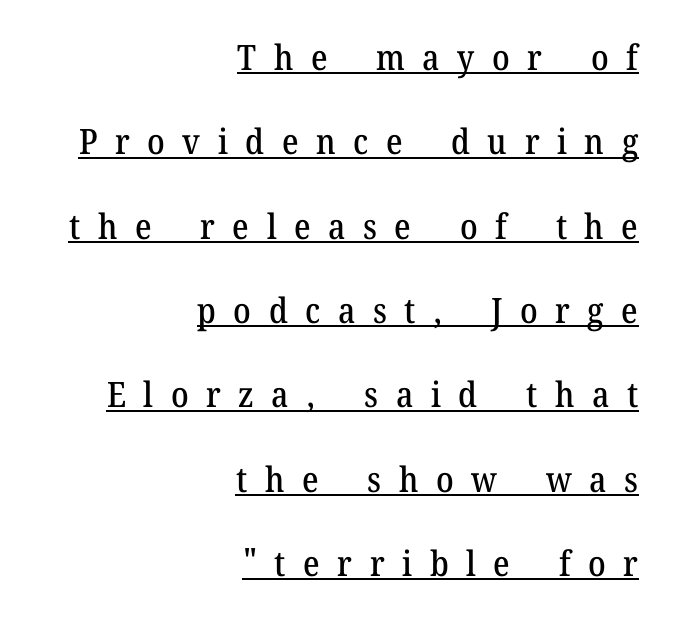
{"serif": "yes", "italic": "no", "width": "normal", "stroke_contrast": "medium", "x_height": "medium", "monospaced": "no", "underline": "yes", "align": "right", "line_spacing": "loose", "line_spacing_ratio": 2.41, "letter_spacing": "wide", "letter_spacing_em": 0.5, "glyph_px": 35}
